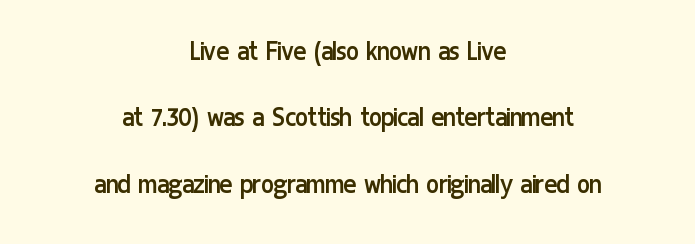
{"serif": "no", "italic": "no", "bold": "no", "weight": "regular", "width": "condensed", "stroke_contrast": "low", "x_height": "medium", "monospaced": "no", "underline": "no", "align": "center", "line_spacing": "loose", "line_spacing_ratio": 2.21, "letter_spacing": "normal", "letter_spacing_em": 0.0, "glyph_px": 30}
